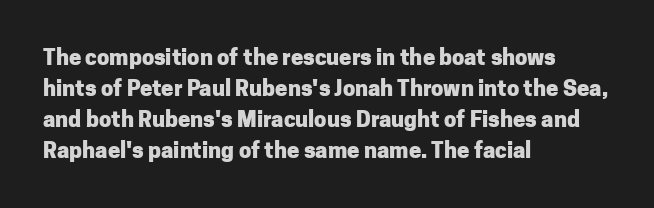
Ordinary non-slanted type is in use. The space between consecutive lines is moderate. The strokes are fattened all the way to bold. No extra tracking has been applied to these lines. Quick note: underline off. The typesetter chose a ragged-right arrangement here.
